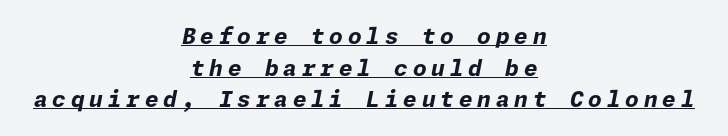
{"italic": "yes", "lean": "right", "slant_degrees": 11, "bold": "yes", "underline": "yes", "align": "center", "line_spacing": "normal", "line_spacing_ratio": 1.44, "letter_spacing": "wide", "letter_spacing_em": 0.22, "glyph_px": 22}
